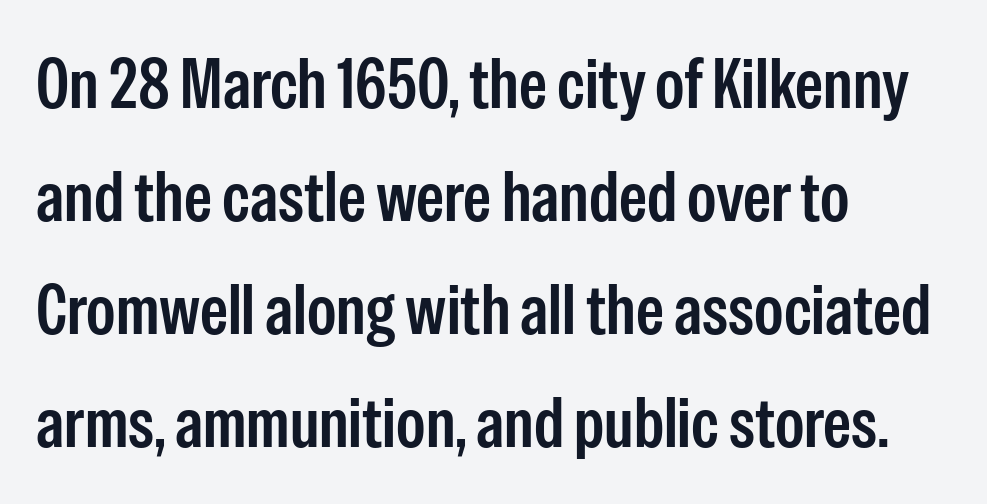
{"serif": "no", "italic": "no", "width": "condensed", "stroke_contrast": "low", "x_height": "medium", "monospaced": "no", "underline": "no", "align": "left", "line_spacing": "normal", "line_spacing_ratio": 1.59, "letter_spacing": "normal", "letter_spacing_em": 0.0, "glyph_px": 71}
